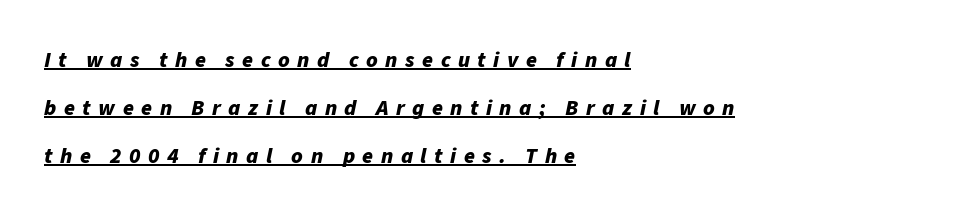
{"italic": "yes", "lean": "right", "slant_degrees": 11, "bold": "yes", "underline": "yes", "align": "left", "line_spacing": "loose", "line_spacing_ratio": 2.18, "letter_spacing": "wide", "letter_spacing_em": 0.34, "glyph_px": 22}
